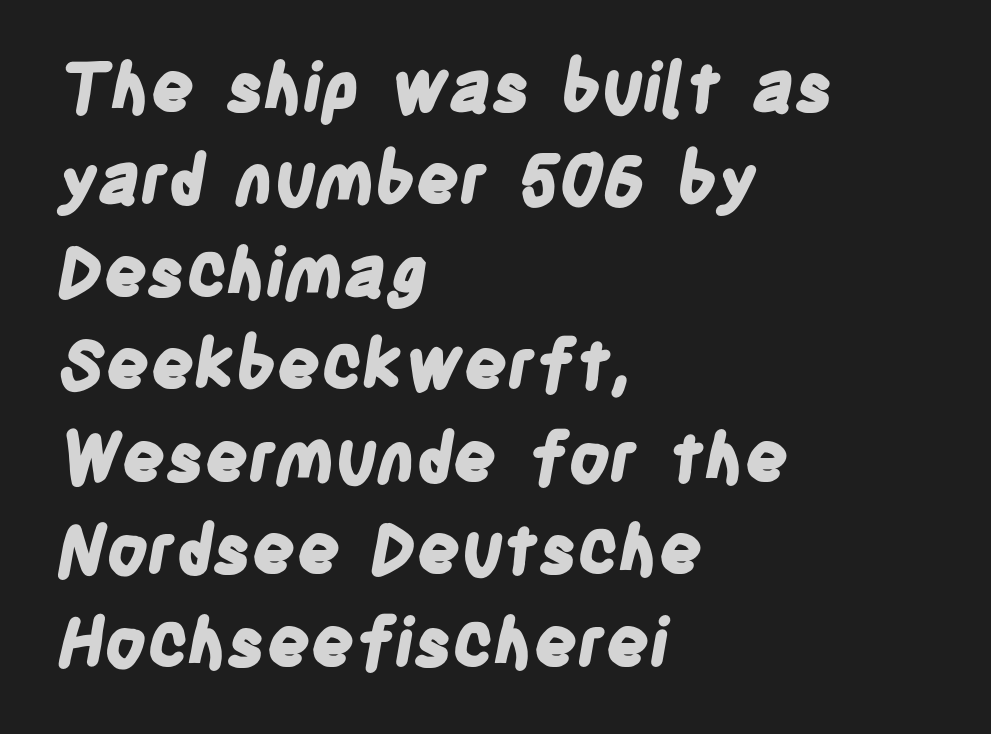
Normally led — the rows are evenly, conventionally spaced. In CSS terms this would be text-align: left. This rendering leaves character spacing at its baseline value. Descenders hang freely into open space. Here the designer chose a conventional face with non-uniform glyph widths. This sample uses a sans-serif face.
